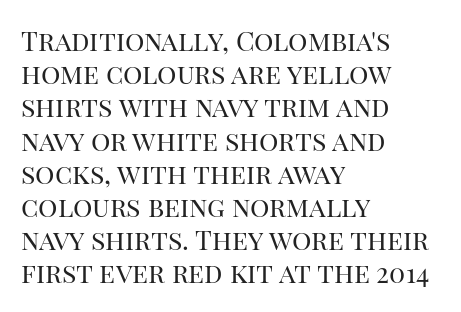
The zone under the glyphs is completely vacant. The passage is arranged the way most books set body copy — flush left. The type sits square on the baseline with zero lean. Weight: in the light-to-regular range. In terms of letterspacing, this is plain default setting.
